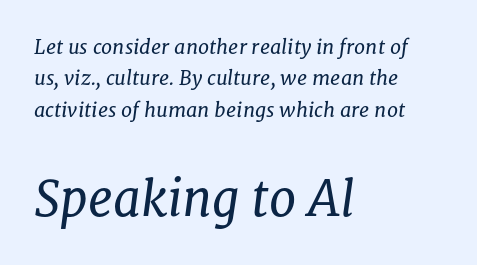
{"serif": "yes", "italic": "yes", "lean": "right", "slant_degrees": 8, "bold": "no", "weight": "regular", "width": "normal", "stroke_contrast": "low", "x_height": "medium", "monospaced": "no", "underline": "no", "align": "left", "line_spacing": "normal", "line_spacing_ratio": 1.57, "letter_spacing": "normal", "letter_spacing_em": 0.0, "larger_block": "second", "size_ratio": 2.45, "glyph_px": 49}
